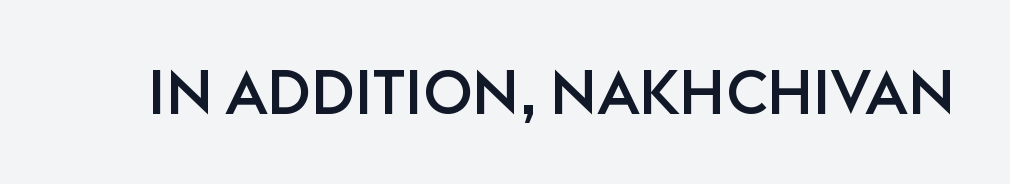
{"serif": "no", "italic": "no", "width": "normal", "stroke_contrast": "low", "x_height": "large", "monospaced": "no", "underline": "no", "letter_spacing": "normal", "letter_spacing_em": 0.0, "glyph_px": 61}
